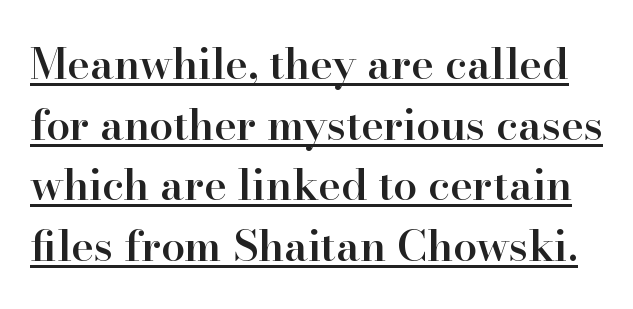
The font's upright variant was chosen for this text. Successive baselines arrive at the customary interval. Each letter keeps its own natural width here, so spacing adapts to shape. What stands out about the letter spacing? Nothing — it is the standard amount. Students, this is semibold: more ink than regular, less than bold. Regarding serifs, this sample has them.
